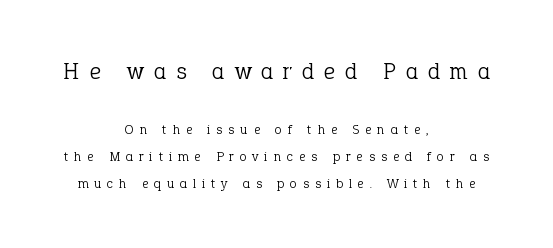
Baseline-to-baseline distance is far greater than the letter height. It's the straight-up-and-down kind of type. Words appear elongated and porous because spacing is wide. Rule under the text: the space is simply empty. The rag falls on both sides of this text block equally. Whoever set this made the first block the dominant, larger element.
